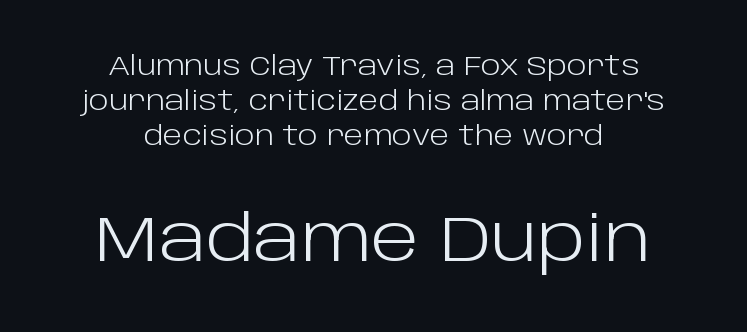
The image shows 64 px light sans-serif type, upright; set centered, normal line spacing (1.35x), normal letter spacing, not underlined; the second (bottom) block is 2.46x larger; low stroke contrast and a large x-height.
